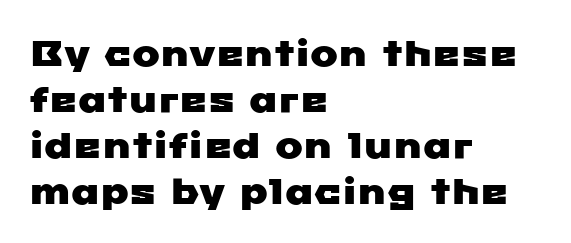
Q: Is the typeface a serif or a sans-serif typeface? A: Sans-serif.
Q: Is the text underlined? A: No.
Q: How is the paragraph aligned? A: Left-aligned.
Q: Is the spacing between letters normal or unusually wide? A: Normal.
Q: Width (condensed, normal, or wide)? A: Wide.
Q: Stroke contrast? A: Low.
Q: x-height? A: Medium.
Q: Monospaced? A: No.
